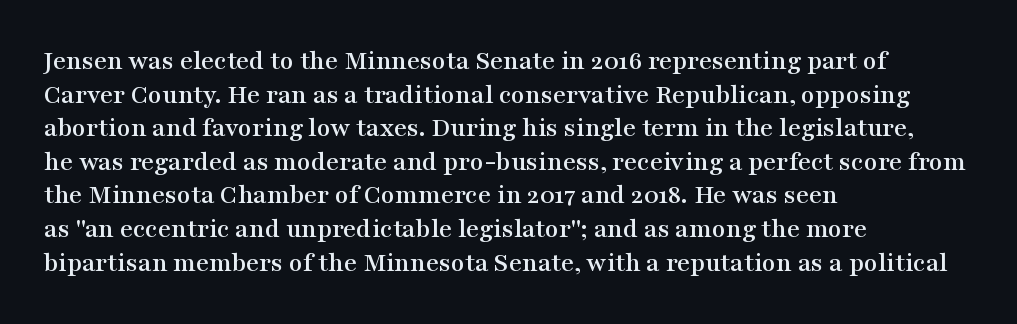
Clear beneath every line of the passage. This rendering leaves character spacing at its baseline value. The rendering shows small feet on the letterforms — a serif design. Here the designer chose a conventional face with non-uniform glyph widths. The typesetter chose a ragged-right arrangement here. Characters remain perfectly vertical along every line.
